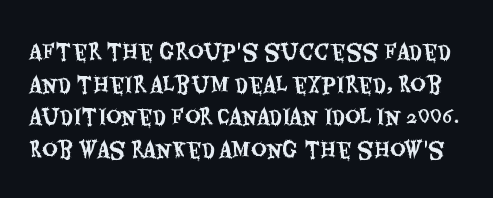
Only glyphs here, with clear space below each row. No extra tracking has been applied to these lines. Vertical spacing — default. Does the lettering tilt? It doesn't — this is upright.
